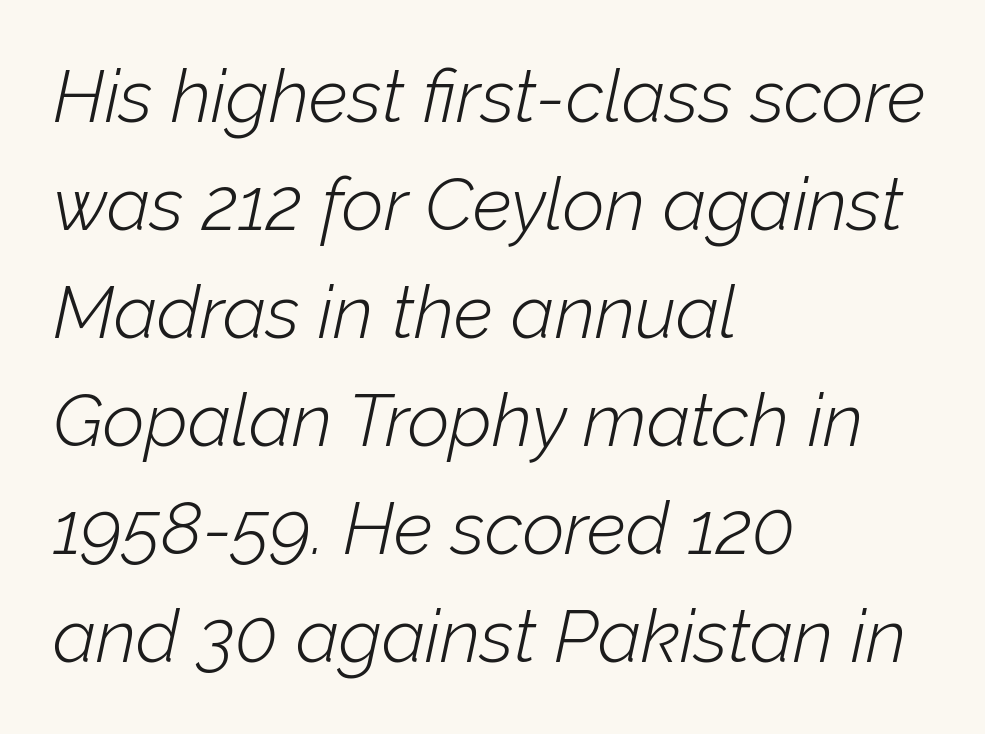
The image shows 73 px light type, italic (leaning right); set left-aligned, normal line spacing (1.48x), normal letter spacing, not underlined; low stroke contrast and a medium x-height.
